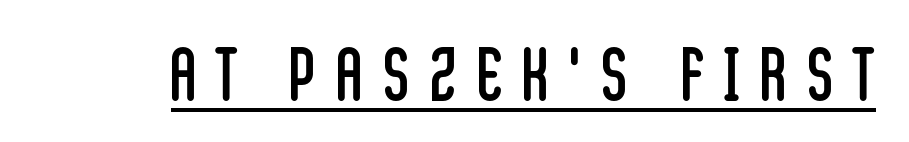
What stands out about the letter spacing? Its width — letters are far apart. Does a line run under the words? Yes, clearly. The rendering shows plain stroke endings on the letterforms — a sans-serif design. Stroke mass is kept to a normal reading level or below. Do the characters align in a grid? No, the font is proportional. This is the regular roman posture of the typeface.
